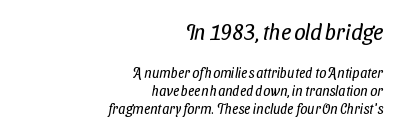
How would I describe the line gaps? Plain and ordinary. This sample uses plain, unmodified letter spacing. Which margin do the lines hug? The right one — the left edge is uneven. Size hierarchy here favors the leading block over the trailing one.
